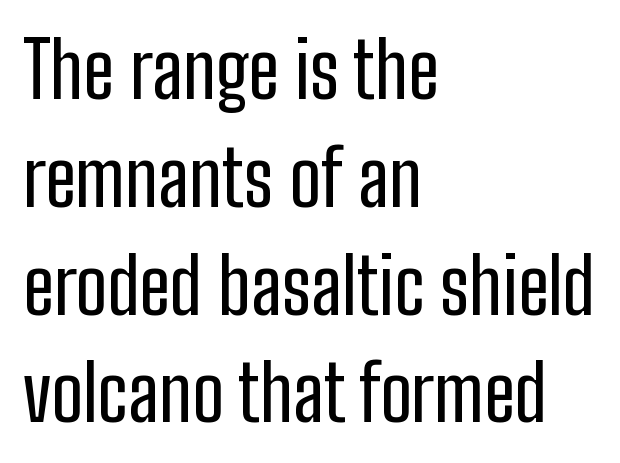
Q: Is the text italic (slanted)? A: No, it is upright.
Q: Is the typeface a serif or a sans-serif typeface? A: Sans-serif.
Q: Is the text underlined? A: No.
Q: How is the paragraph aligned? A: Left-aligned.
Q: Is the spacing between letters normal or unusually wide? A: Normal.
Q: Is the spacing between lines tight, normal or loose? A: Normal.
Q: Width (condensed, normal, or wide)? A: Condensed.
Q: Stroke contrast? A: Low.
Q: x-height? A: Medium.
Q: Monospaced? A: No.
